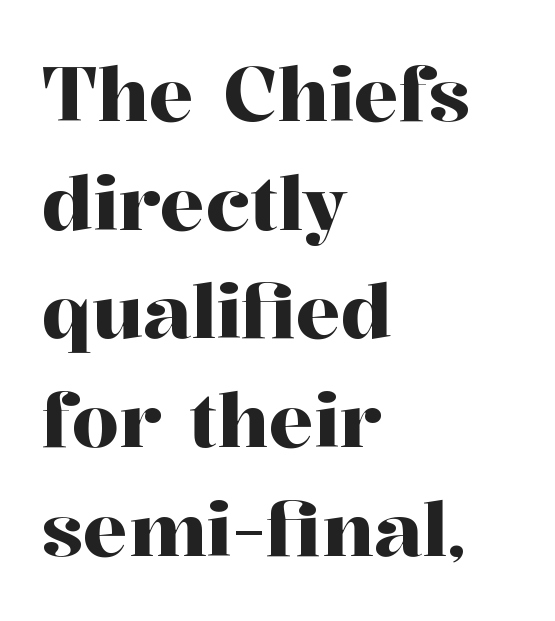
One-word summary of the alignment: left. There is no visible air inserted between adjacent glyphs. These lines are composed in type with serifs. Spacing verdict: proportional, widths tailored to each character. This is the regular roman posture of the typeface.
